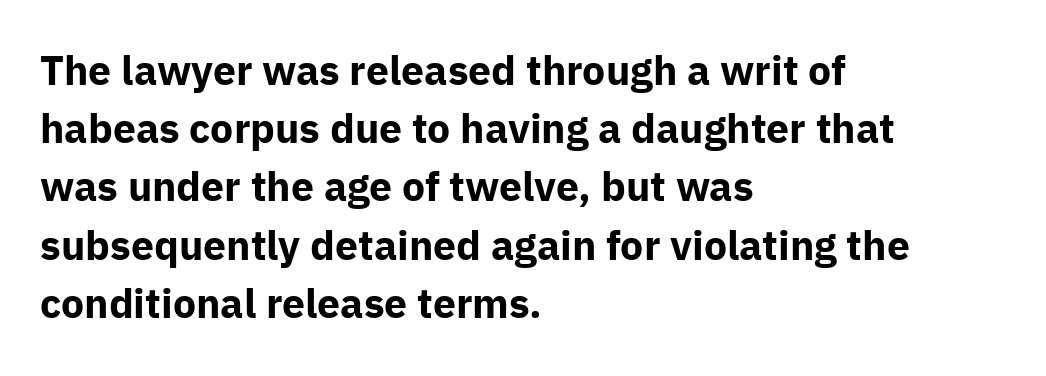
{"serif": "no", "italic": "no", "bold": "yes", "weight": "bold", "width": "normal", "stroke_contrast": "low", "x_height": "medium", "monospaced": "no", "underline": "no", "align": "left", "line_spacing": "normal", "line_spacing_ratio": 1.42, "letter_spacing": "normal", "letter_spacing_em": 0.0, "glyph_px": 41}
